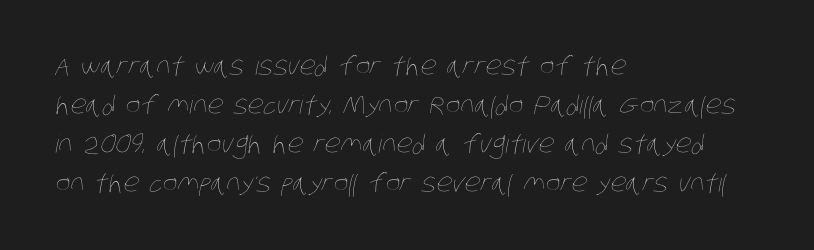
Q: Is the text bold? A: No.
Q: Is the text underlined? A: No.
Q: How is the paragraph aligned? A: Left-aligned.
Q: Is the spacing between letters normal or unusually wide? A: Normal.
Q: Is the spacing between lines tight, normal or loose? A: Normal.
